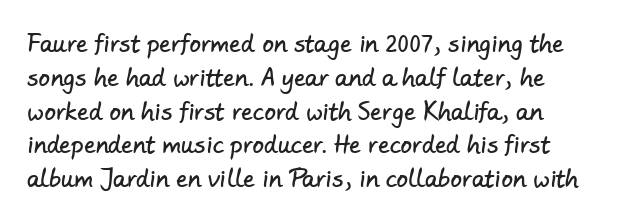
{"underline": "no", "align": "left", "line_spacing": "normal", "line_spacing_ratio": 1.47, "letter_spacing": "normal", "letter_spacing_em": 0.0, "glyph_px": 23}
